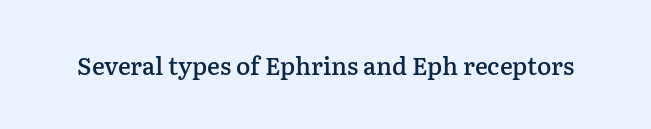
Quick note: underline off. Rendered with straight, roman letterforms. Each word holds together tightly as a unit, with standard inter-letter gaps. Slightly chunky letters — semibold, I'd say, not full bold.
